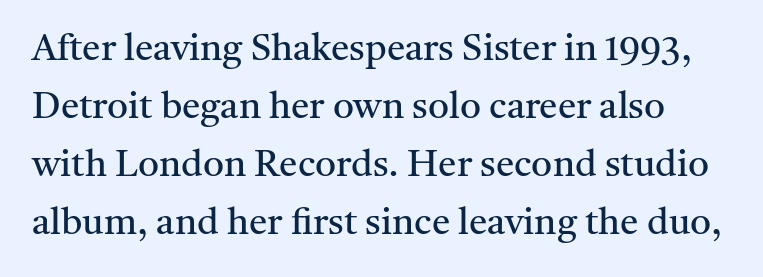
The image shows 37 px regular-weight serif type, upright; set normal line spacing (1.57x), normal letter spacing, not underlined; medium stroke contrast and a medium x-height.
